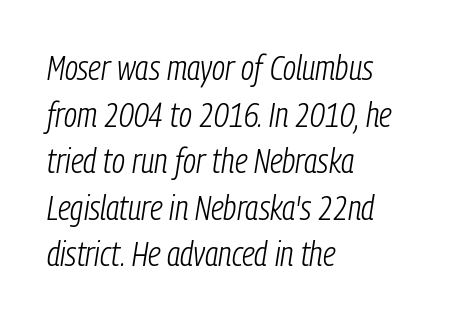
{"italic": "yes", "lean": "right", "slant_degrees": 9, "bold": "no", "weight": "light", "width": "condensed", "stroke_contrast": "low", "x_height": "medium", "monospaced": "no", "underline": "no", "align": "left", "line_spacing": "normal", "line_spacing_ratio": 1.37, "letter_spacing": "normal", "letter_spacing_em": 0.0, "glyph_px": 34}
